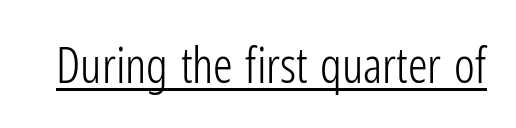
The image shows 49 px light, condensed sans-serif type, upright; set normal letter spacing, underlined; low stroke contrast and a medium x-height.
